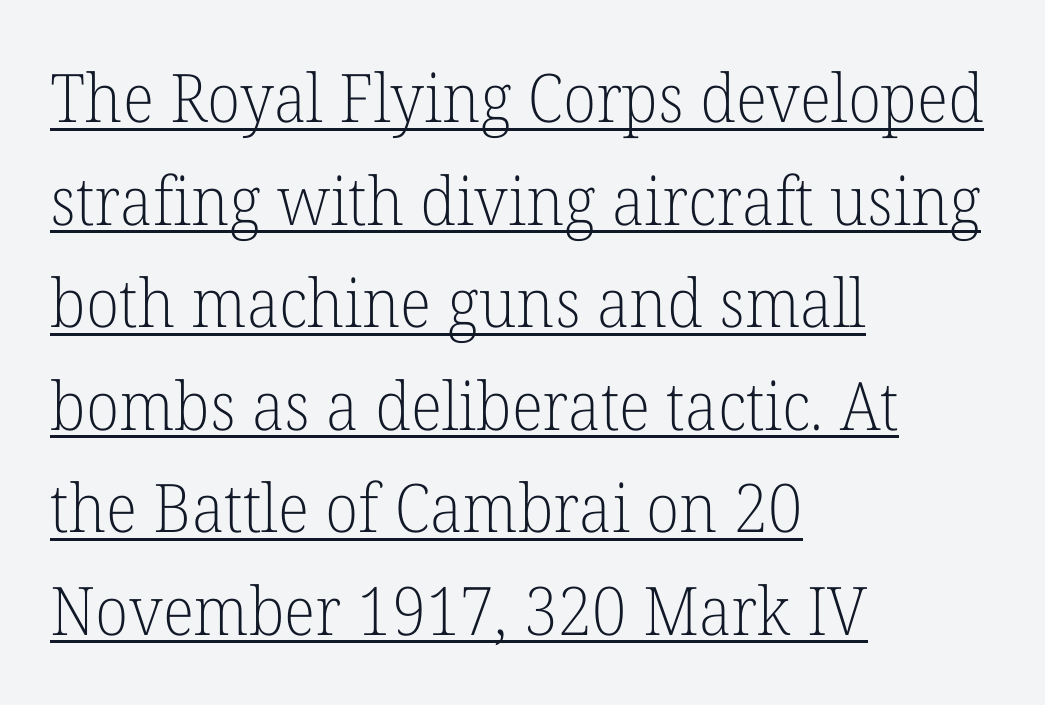
Stroke terminals: seriffed. Spacing verdict: proportional, widths tailored to each character. The glyphs are accompanied by a horizontal stroke just below them. Style check: upright.
